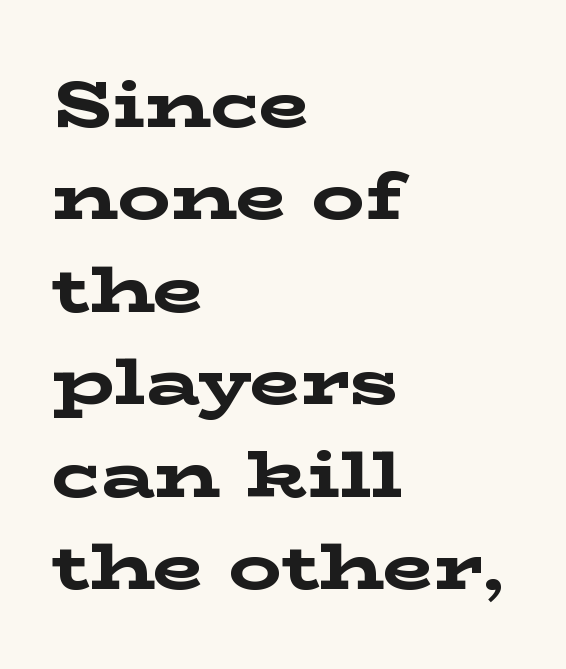
The image shows 66 px bold, wide serif type, upright; set left-aligned, normal line spacing (1.4x), normal letter spacing, not underlined; low stroke contrast and a medium x-height.
